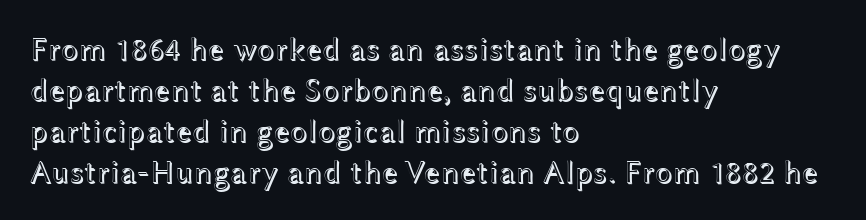
Posture: straight, roman, zero tilt. Short and long lines alike share a common starting point at left. Bare-footed words on every line. Looks like regular typesetting: each glyph gets only the width it needs. Each new line begins a customary step beneath the previous one.
